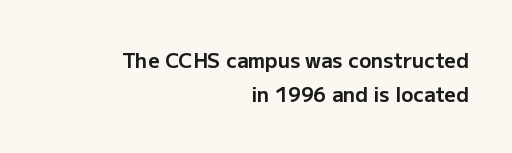
Q: Is the text bold? A: Yes.
Q: Is the text italic (slanted)? A: No, it is upright.
Q: Is the text underlined? A: No.
Q: How is the paragraph aligned? A: Right-aligned.
Q: Is the spacing between letters normal or unusually wide? A: Normal.
